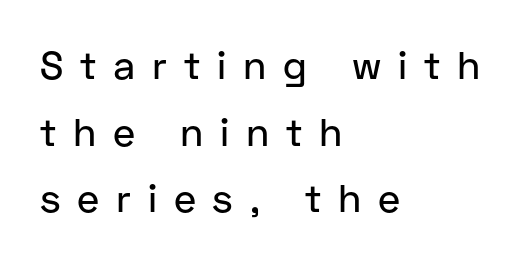
The image shows 39 px sans-serif type, upright; set left-aligned, line spacing 1.71x, unusually wide letter spacing (+0.43 em), not underlined; low stroke contrast and a medium x-height.
